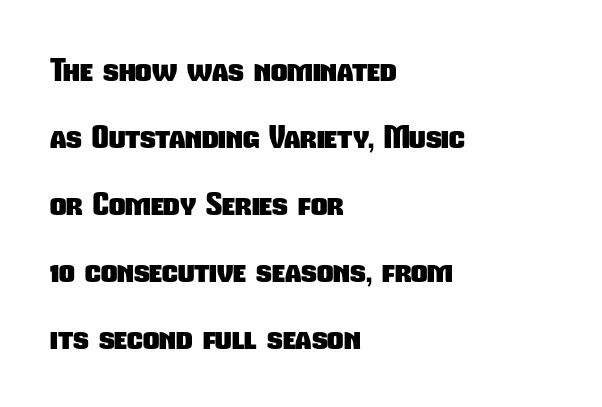
Check under the words: just untouched page. What kind of face is this? One without serifs — a sans. Caption: bold face, heavy strokes. If you measured baseline to baseline, you'd find a long distance. This sample has the flowing, uneven cadence of proportional lettering. Caption: standard tracking, unaltered.
